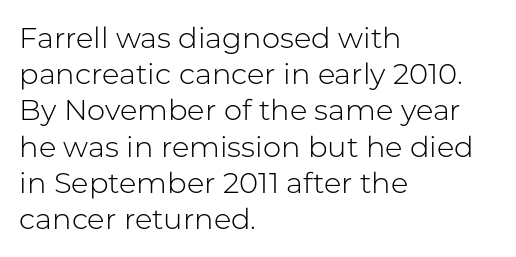
Q: Is the text bold? A: No.
Q: Is the text italic (slanted)? A: No, it is upright.
Q: Is the typeface a serif or a sans-serif typeface? A: Sans-serif.
Q: Is the text underlined? A: No.
Q: How is the paragraph aligned? A: Left-aligned.
Q: Is the spacing between letters normal or unusually wide? A: Normal.
Q: Is the spacing between lines tight, normal or loose? A: Normal.
Q: Width (condensed, normal, or wide)? A: Normal.
Q: Stroke contrast? A: Low.
Q: x-height? A: Medium.
Q: Monospaced? A: No.
